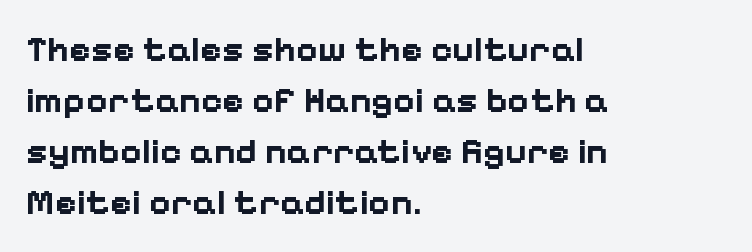
Q: Is the text bold? A: Yes.
Q: Is the text italic (slanted)? A: No, it is upright.
Q: Is the typeface a serif or a sans-serif typeface? A: Sans-serif.
Q: Is the text underlined? A: No.
Q: How is the paragraph aligned? A: Left-aligned.
Q: Is the spacing between letters normal or unusually wide? A: Normal.
Q: Is the spacing between lines tight, normal or loose? A: Normal.
Q: Width (condensed, normal, or wide)? A: Normal.
Q: Stroke contrast? A: Low.
Q: x-height? A: Medium.
Q: Monospaced? A: No.
